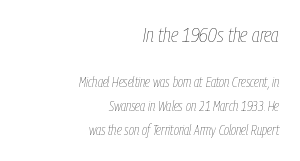
Q: Is the text bold? A: No.
Q: Is the text italic (slanted)? A: Yes, it leans right by about 9 degrees.
Q: Is the text underlined? A: No.
Q: How is the paragraph aligned? A: Right-aligned.
Q: Is the spacing between letters normal or unusually wide? A: Normal.
Q: Is the spacing between lines tight, normal or loose? A: Normal.
Q: Which block of text is set in a larger size, the first (top) or the second (bottom)? A: The first (top) one.
